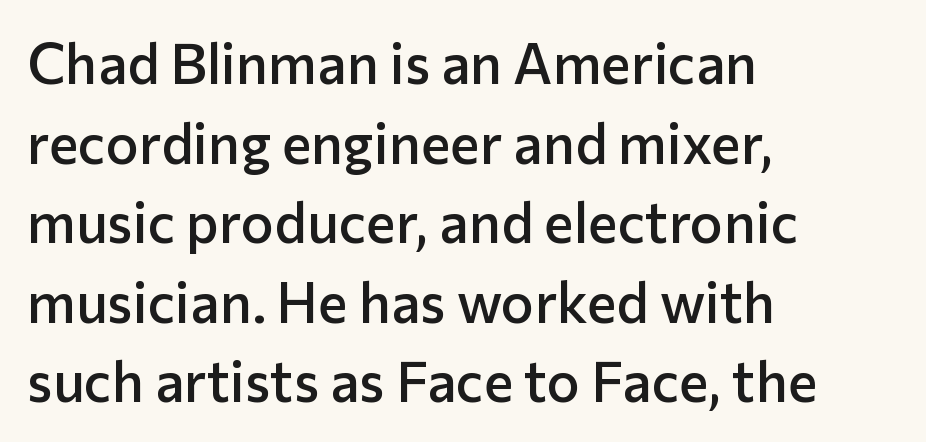
{"serif": "no", "italic": "no", "bold": "semi", "weight": "semibold", "width": "normal", "stroke_contrast": "low", "x_height": "medium", "monospaced": "no", "underline": "no", "align": "left", "line_spacing": "normal", "line_spacing_ratio": 1.42, "letter_spacing": "normal", "letter_spacing_em": 0.0, "glyph_px": 56}
